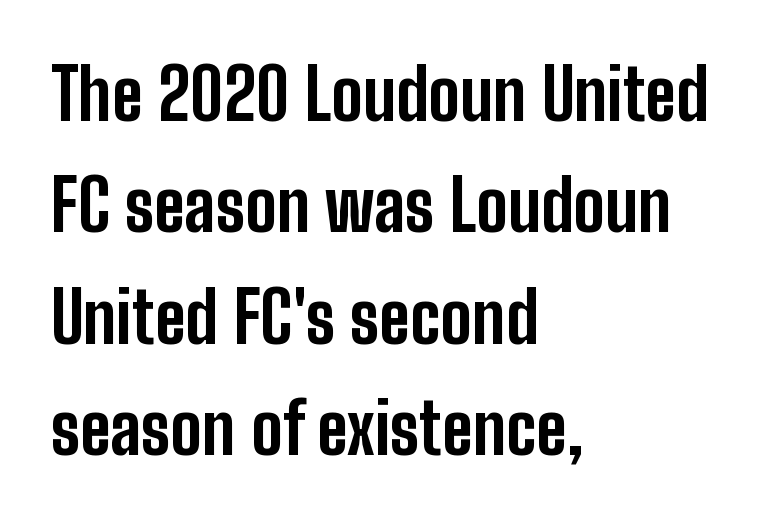
The designer left line spacing at the default. The axis of the letterforms is exactly vertical. Stroke thickness is high; the sample reads as a true bold. Does the copy run flush right? No — it runs flush left. The type family on display is of the sans-serif kind. Beneath every word, the page is bare.
